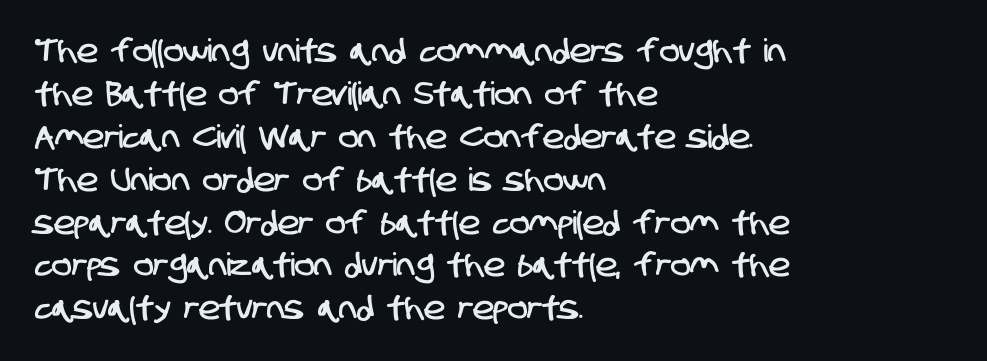
The image shows 32 px condensed sans-serif type; set left-aligned, normal line spacing (1.34x), normal letter spacing, not underlined; low stroke contrast and a large x-height.
